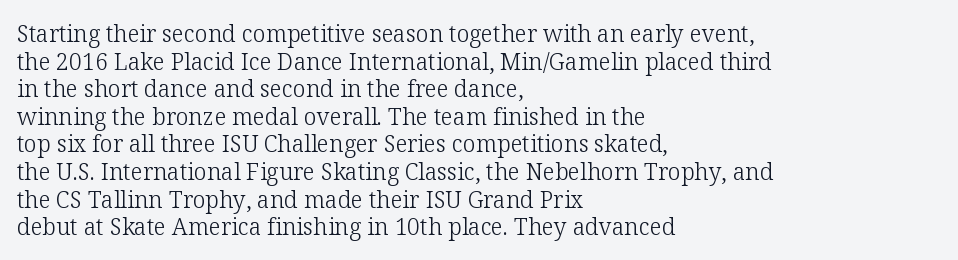
Unlike italic type, these characters show no tilt at all. The string is rendered with underlining switched off. The lines are quadded left. Tracking here is standard; glyphs follow each other at the usual distance. The letters look calm and open, with moderate or lighter stems.
